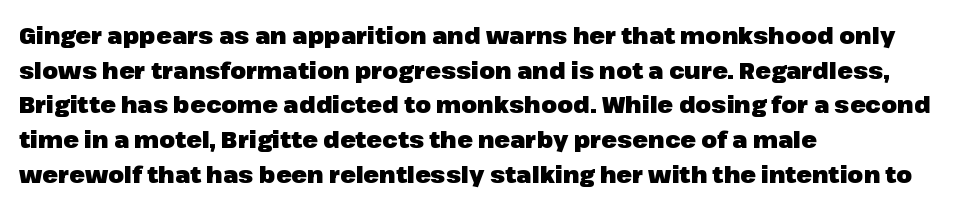
{"italic": "no", "bold": "yes", "underline": "no", "align": "left", "line_spacing": "normal", "line_spacing_ratio": 1.51, "letter_spacing": "normal", "letter_spacing_em": 0.0, "glyph_px": 23}
